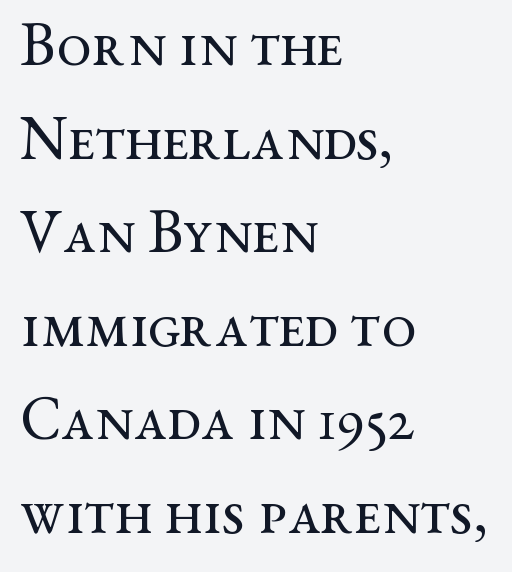
The image shows 62 px regular-weight, wide serif type, upright; set left-aligned, normal line spacing (1.51x), normal letter spacing, not underlined; medium stroke contrast and a medium x-height.
